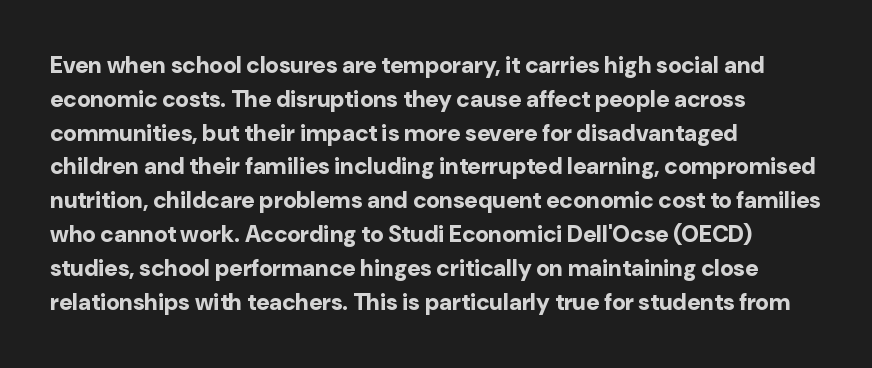
Q: Is the text bold? A: Yes.
Q: Is the text italic (slanted)? A: No, it is upright.
Q: Is the text underlined? A: No.
Q: How is the paragraph aligned? A: Left-aligned.
Q: Is the spacing between letters normal or unusually wide? A: Normal.
Q: Is the spacing between lines tight, normal or loose? A: Normal.
